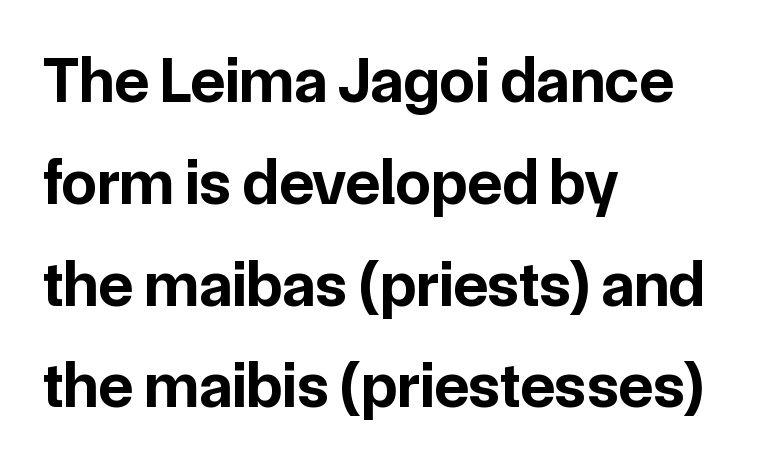
The image shows 64 px bold sans-serif type, upright; set left-aligned, normal line spacing (1.59x), normal letter spacing, not underlined; low stroke contrast and a medium x-height.
